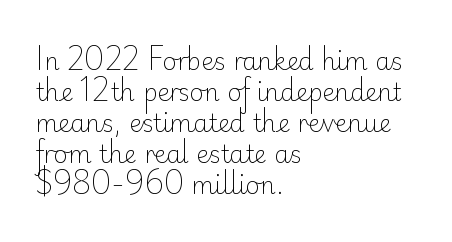
{"italic": "no", "bold": "no", "underline": "no", "align": "left", "line_spacing": "normal", "line_spacing_ratio": 1.29, "letter_spacing": "normal", "letter_spacing_em": 0.0, "glyph_px": 24}
